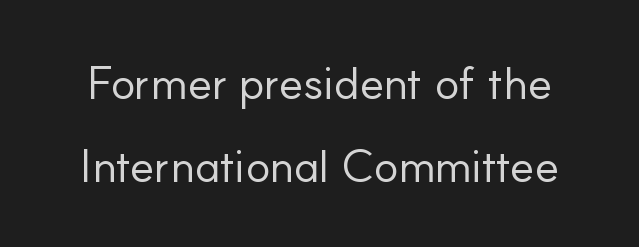
Q: Is the text bold? A: No.
Q: Is the text italic (slanted)? A: No, it is upright.
Q: Is the typeface a serif or a sans-serif typeface? A: Sans-serif.
Q: Is the text underlined? A: No.
Q: Is the spacing between letters normal or unusually wide? A: Normal.
Q: Width (condensed, normal, or wide)? A: Normal.
Q: Stroke contrast? A: Low.
Q: x-height? A: Small.
Q: Monospaced? A: No.
